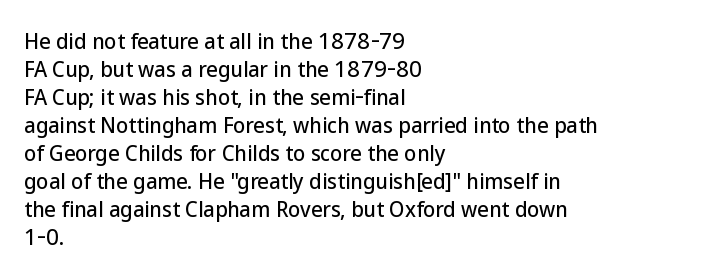
The image shows 20 px text type, upright; set left-aligned, normal line spacing (1.4x), normal letter spacing, not underlined.
